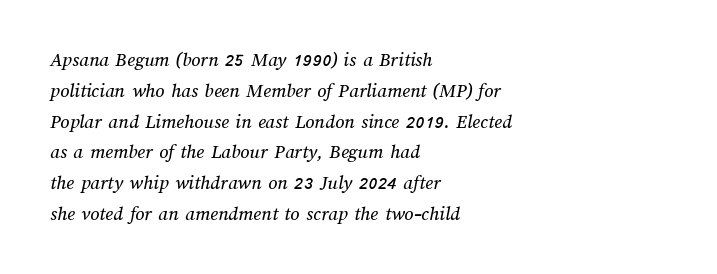
Q: Is the text underlined? A: No.
Q: How is the paragraph aligned? A: Left-aligned.
Q: Is the spacing between letters normal or unusually wide? A: Normal.
Q: Is the spacing between lines tight, normal or loose? A: Normal.
